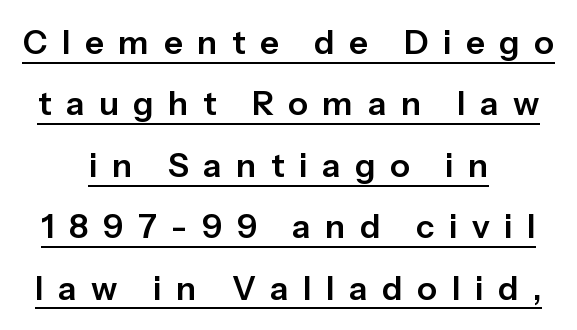
Q: Is the text italic (slanted)? A: No, it is upright.
Q: Is the typeface a serif or a sans-serif typeface? A: Sans-serif.
Q: Is the text underlined? A: Yes.
Q: How is the paragraph aligned? A: Centered.
Q: Is the spacing between letters normal or unusually wide? A: Unusually wide.
Q: Width (condensed, normal, or wide)? A: Normal.
Q: Stroke contrast? A: Low.
Q: x-height? A: Medium.
Q: Monospaced? A: No.
